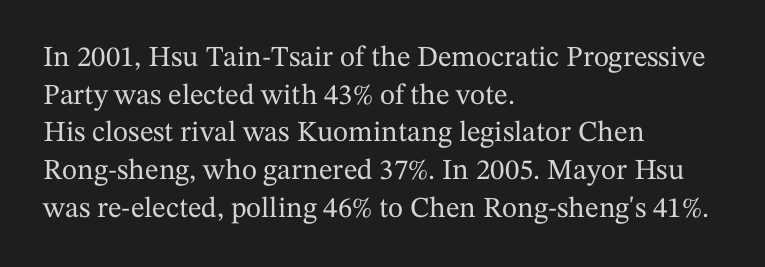
{"serif": "yes", "italic": "no", "width": "normal", "stroke_contrast": "medium", "x_height": "medium", "monospaced": "no", "underline": "no", "align": "left", "line_spacing": "normal", "line_spacing_ratio": 1.3, "letter_spacing": "normal", "letter_spacing_em": 0.0, "glyph_px": 29}
